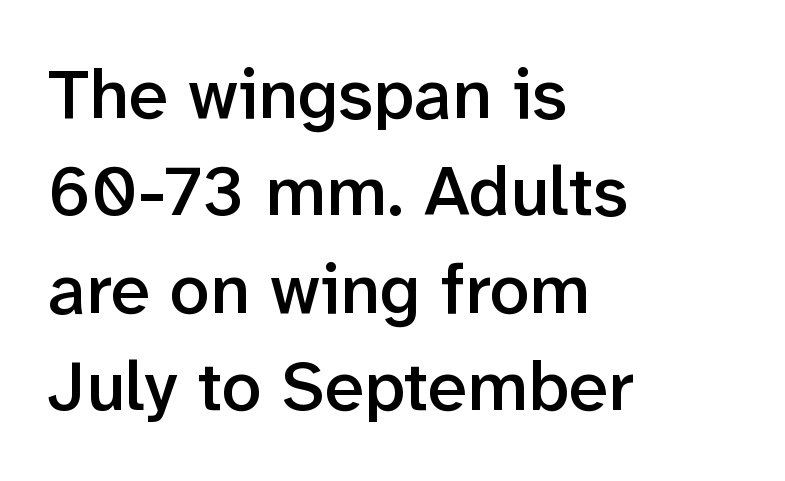
In terms of weight, the rendering is demibold, just under bold. Short and long lines alike share a common starting point at left. Is the letter spacing exaggerated? No — it looks like the ordinary default. The string is rendered with underlining switched off. The line-height multiplier appears to be the usual default.
